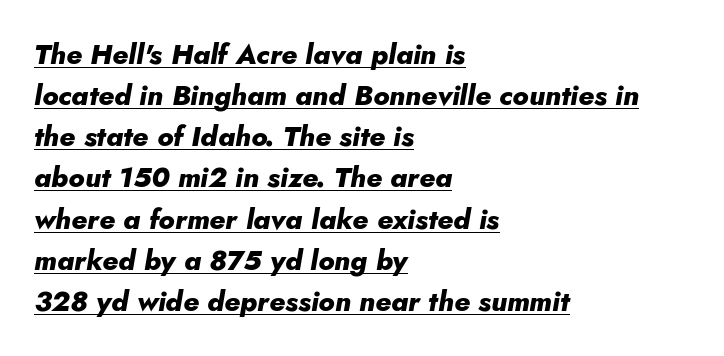
{"italic": "yes", "lean": "right", "slant_degrees": 5, "bold": "yes", "weight": "heavy", "width": "normal", "stroke_contrast": "low", "x_height": "small", "monospaced": "no", "underline": "yes", "align": "left", "line_spacing": "normal", "line_spacing_ratio": 1.47, "letter_spacing": "normal", "letter_spacing_em": 0.0, "glyph_px": 28}
